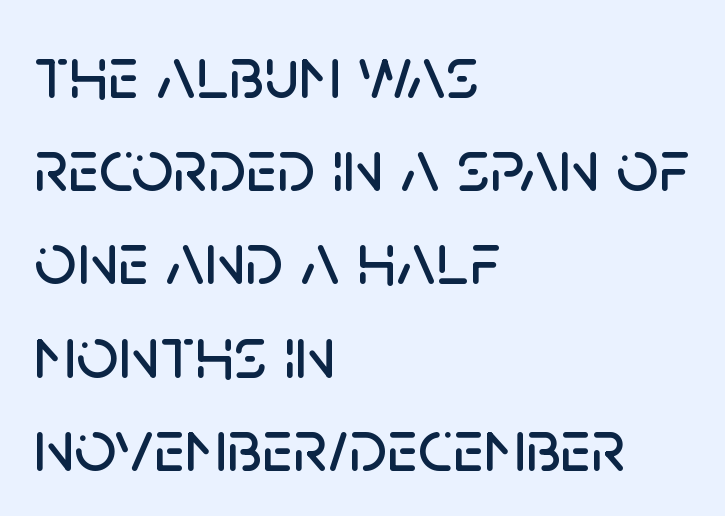
The image shows 74 px sans-serif type, upright; set left-aligned, normal line spacing (1.26x), normal letter spacing, not underlined; low stroke contrast and a large x-height.
